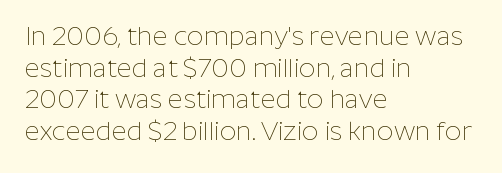
Nope, not italic — everything's standing straight. The font is comparable to plain body text, perhaps lighter. Inter-character spacing is left at the font's built-in metrics. The zone under the glyphs is completely vacant. These lines are set flush left with a ragged right edge.
